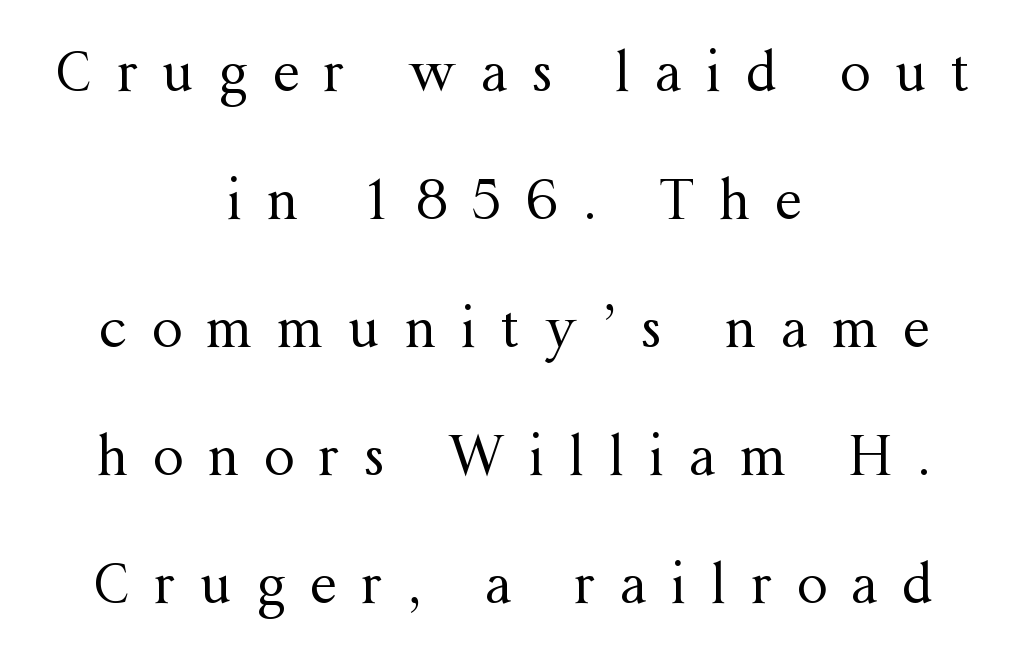
Q: Is the text bold? A: No.
Q: Is the text italic (slanted)? A: No, it is upright.
Q: Is the typeface a serif or a sans-serif typeface? A: Serif.
Q: Is the text underlined? A: No.
Q: How is the paragraph aligned? A: Centered.
Q: Is the spacing between letters normal or unusually wide? A: Unusually wide.
Q: Is the spacing between lines tight, normal or loose? A: Loose.
Q: Width (condensed, normal, or wide)? A: Normal.
Q: Stroke contrast? A: Medium.
Q: x-height? A: Medium.
Q: Monospaced? A: No.
